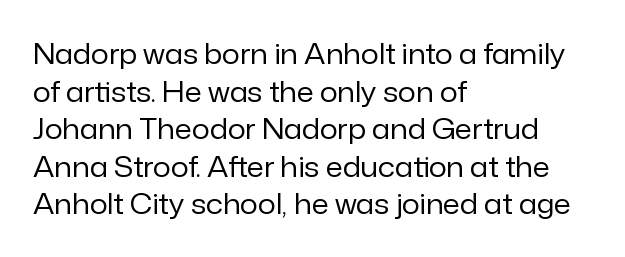
The image shows 28 px regular-weight sans-serif type, upright; set left-aligned, normal line spacing (1.34x), normal letter spacing, not underlined; low stroke contrast and a medium x-height.
